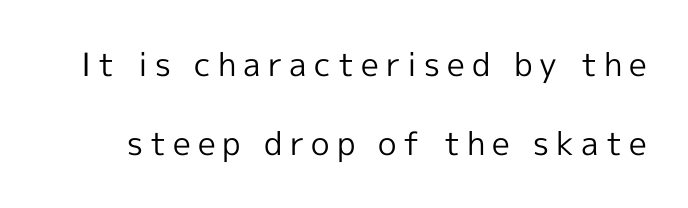
Words float on clear page, feet unadorned. This is not heavy type; no bold has been used. Proportional: the letters do not fall into vertical columns. Serifs: no, the terminals of the letterforms are clean.
